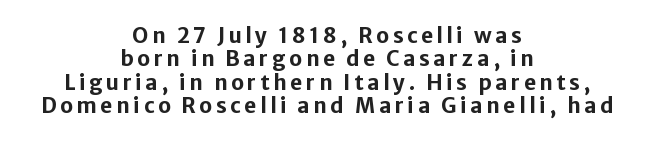
Q: Is the text bold? A: Yes.
Q: Is the text italic (slanted)? A: No, it is upright.
Q: Is the text underlined? A: No.
Q: How is the paragraph aligned? A: Centered.
Q: Is the spacing between lines tight, normal or loose? A: Tight.
